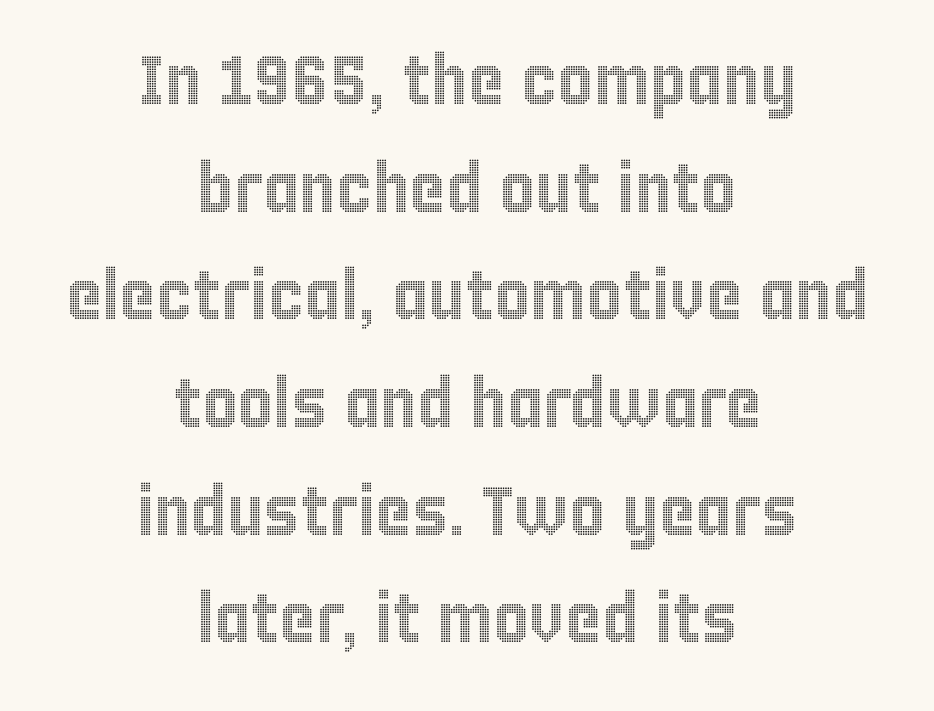
{"italic": "no", "width": "condensed", "x_height": "large", "monospaced": "no", "underline": "no", "align": "center", "line_spacing": "normal", "line_spacing_ratio": 1.56, "letter_spacing": "normal", "letter_spacing_em": 0.0, "glyph_px": 69}
